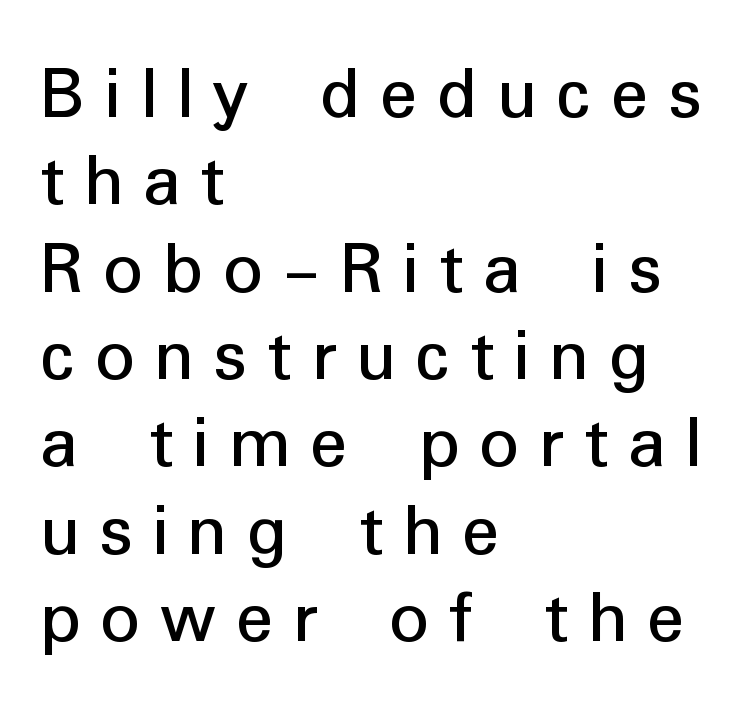
Q: Is the text italic (slanted)? A: No, it is upright.
Q: Is the typeface a serif or a sans-serif typeface? A: Sans-serif.
Q: Is the text underlined? A: No.
Q: How is the paragraph aligned? A: Left-aligned.
Q: Is the spacing between letters normal or unusually wide? A: Unusually wide.
Q: Is the spacing between lines tight, normal or loose? A: Tight.
Q: Width (condensed, normal, or wide)? A: Normal.
Q: Stroke contrast? A: Low.
Q: x-height? A: Medium.
Q: Monospaced? A: No.
